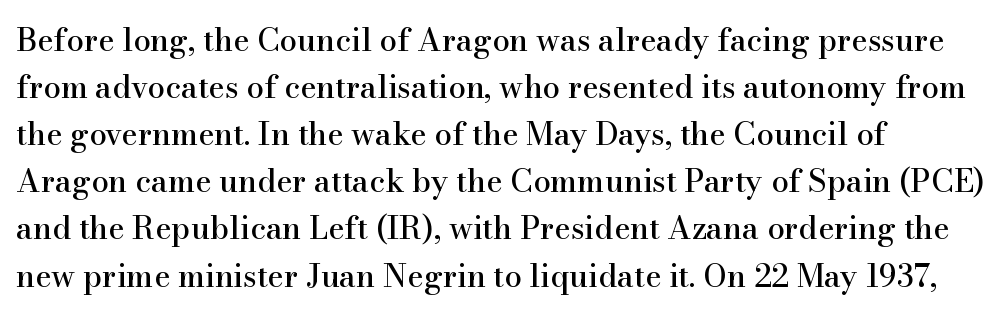
Inter-character spacing is left at the font's built-in metrics. To sum up the face: it has serifs. This sample uses an upright cut, with every glyph sitting square on the baseline. Glance below the letters and you will spot only blank space.
